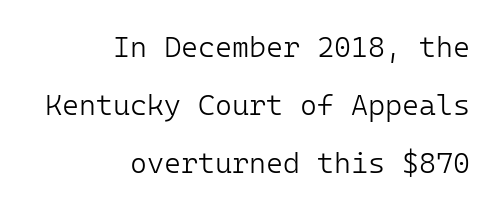
{"serif": "no", "italic": "no", "bold": "no", "weight": "light", "width": "normal", "stroke_contrast": "low", "x_height": "medium", "monospaced": "yes", "underline": "no", "align": "right", "line_spacing": "loose", "line_spacing_ratio": 2.0, "letter_spacing": "normal", "letter_spacing_em": 0.0, "glyph_px": 29}
